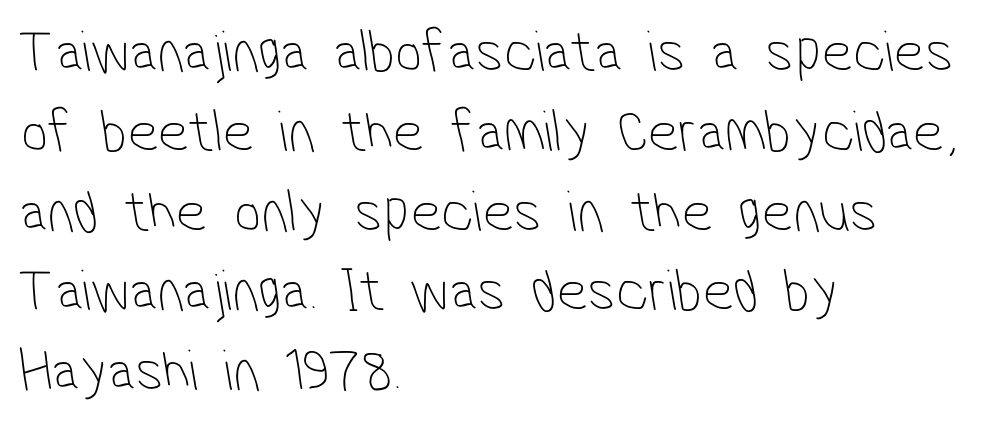
Q: Is the text bold? A: No.
Q: Is the typeface a serif or a sans-serif typeface? A: Sans-serif.
Q: Is the text underlined? A: No.
Q: How is the paragraph aligned? A: Left-aligned.
Q: Is the spacing between letters normal or unusually wide? A: Normal.
Q: Is the spacing between lines tight, normal or loose? A: Normal.
Q: Width (condensed, normal, or wide)? A: Condensed.
Q: Stroke contrast? A: Low.
Q: x-height? A: Medium.
Q: Monospaced? A: No.
